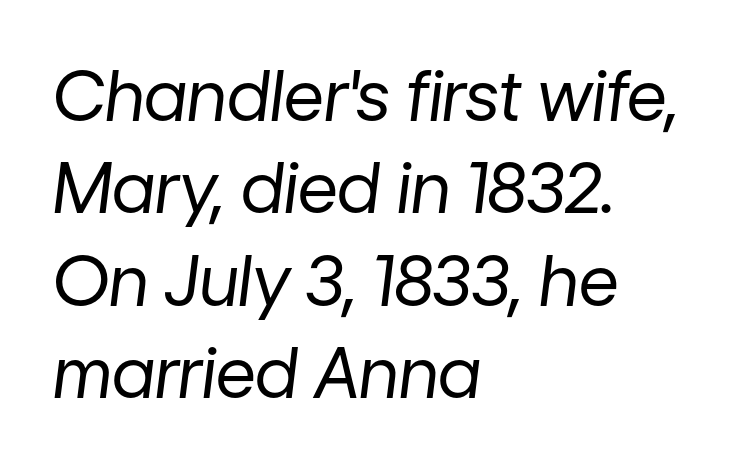
The image shows 70 px regular-weight type, italic (leaning right); set left-aligned, normal line spacing (1.32x), normal letter spacing, not underlined; low stroke contrast and a medium x-height.
